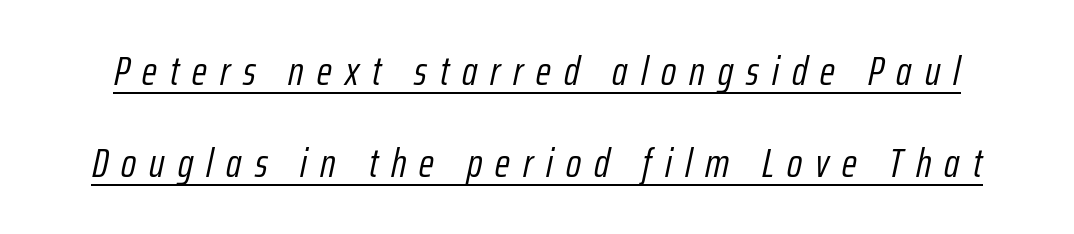
{"italic": "yes", "lean": "right", "slant_degrees": 12, "bold": "no", "weight": "light", "width": "condensed", "stroke_contrast": "low", "x_height": "medium", "monospaced": "no", "underline": "yes", "line_spacing": "loose", "line_spacing_ratio": 2.25, "letter_spacing": "wide", "letter_spacing_em": 0.32, "glyph_px": 41}
